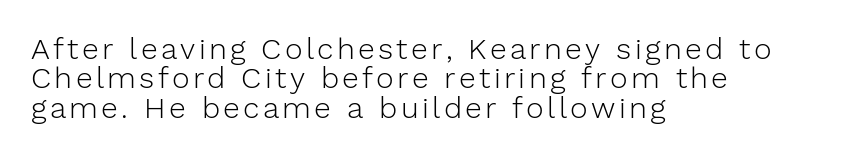
The image shows 30 px light sans-serif type, upright; set left-aligned, tight line spacing (0.98x), not underlined; low stroke contrast and a medium x-height.
